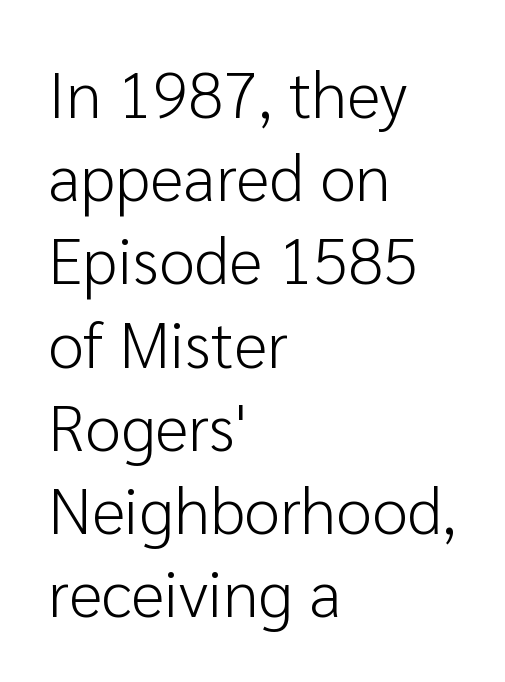
{"serif": "no", "italic": "no", "bold": "no", "weight": "light", "width": "normal", "stroke_contrast": "low", "x_height": "medium", "monospaced": "no", "underline": "no", "align": "left", "line_spacing": "normal", "line_spacing_ratio": 1.28, "letter_spacing": "normal", "letter_spacing_em": 0.0, "glyph_px": 65}
